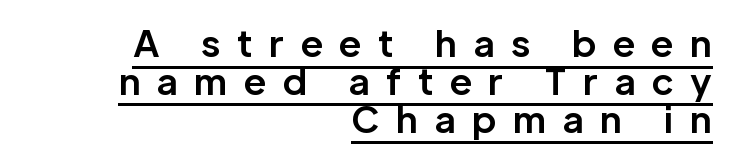
{"serif": "no", "italic": "no", "bold": "yes", "weight": "bold", "width": "normal", "stroke_contrast": "low", "x_height": "medium", "monospaced": "no", "underline": "yes", "align": "right", "line_spacing": "tight", "line_spacing_ratio": 1.05, "letter_spacing": "wide", "letter_spacing_em": 0.46, "glyph_px": 36}
